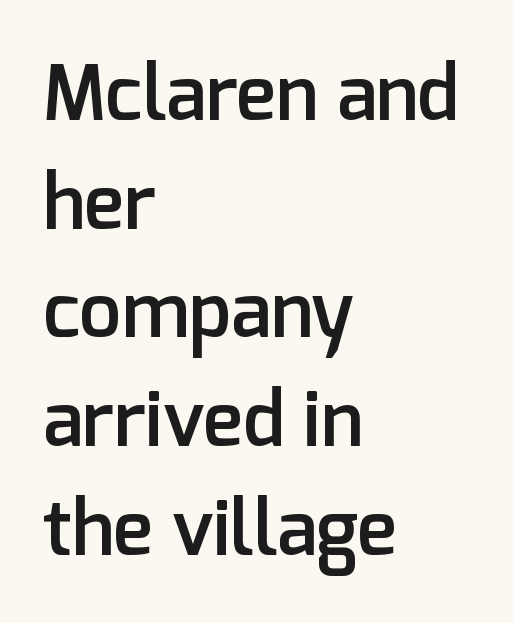
The image shows 76 px semibold sans-serif type, upright; set left-aligned, normal line spacing (1.43x), normal letter spacing, not underlined; low stroke contrast and a medium x-height.
